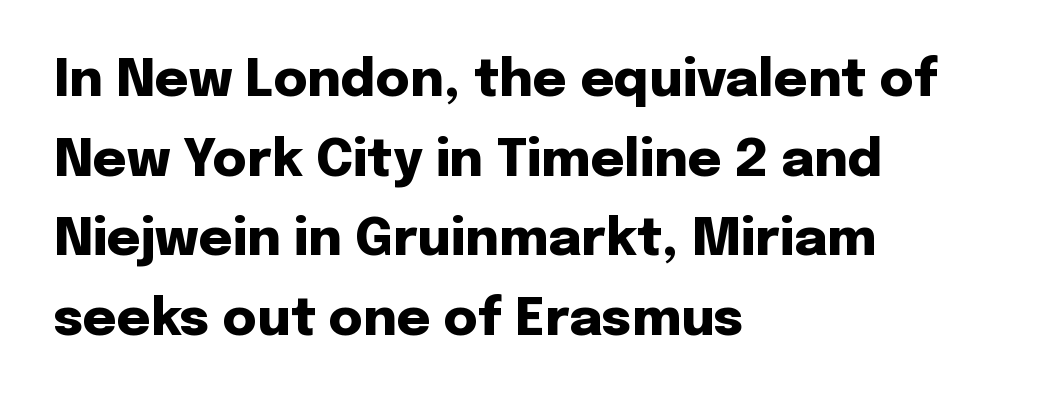
{"serif": "no", "italic": "no", "bold": "yes", "weight": "heavy", "width": "normal", "stroke_contrast": "low", "x_height": "medium", "monospaced": "no", "underline": "no", "align": "left", "line_spacing": "normal", "line_spacing_ratio": 1.53, "letter_spacing": "normal", "letter_spacing_em": 0.0, "glyph_px": 52}
